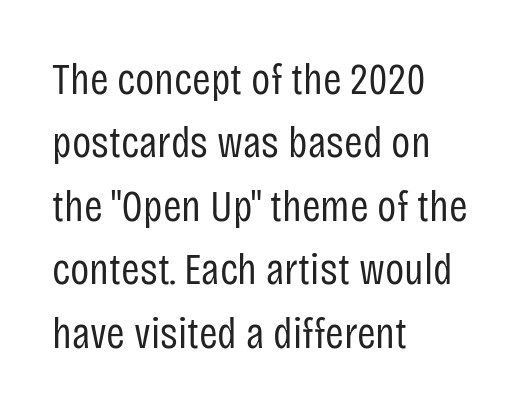
Q: Is the text bold? A: No.
Q: Is the text italic (slanted)? A: No, it is upright.
Q: Is the typeface a serif or a sans-serif typeface? A: Sans-serif.
Q: Is the text underlined? A: No.
Q: How is the paragraph aligned? A: Left-aligned.
Q: Is the spacing between letters normal or unusually wide? A: Normal.
Q: Is the spacing between lines tight, normal or loose? A: Normal.
Q: Width (condensed, normal, or wide)? A: Condensed.
Q: Stroke contrast? A: Low.
Q: x-height? A: Large.
Q: Monospaced? A: No.
